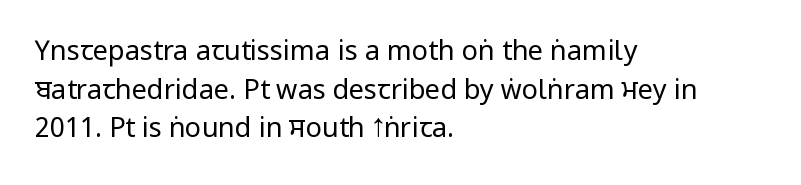
The image shows 27 px text type, upright; set left-aligned, normal line spacing (1.43x), normal letter spacing, not underlined.
